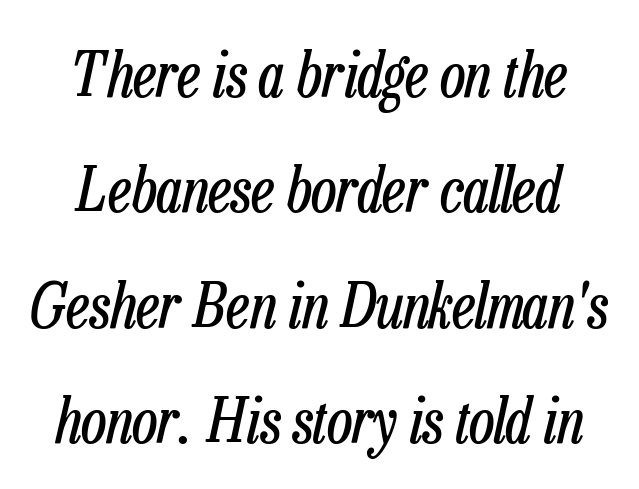
Q: Is the text bold? A: No.
Q: Is the text italic (slanted)? A: Yes, it leans right by about 13 degrees.
Q: Is the text underlined? A: No.
Q: How is the paragraph aligned? A: Centered.
Q: Is the spacing between letters normal or unusually wide? A: Normal.
Q: Width (condensed, normal, or wide)? A: Condensed.
Q: Stroke contrast? A: Low.
Q: x-height? A: Medium.
Q: Monospaced? A: No.
